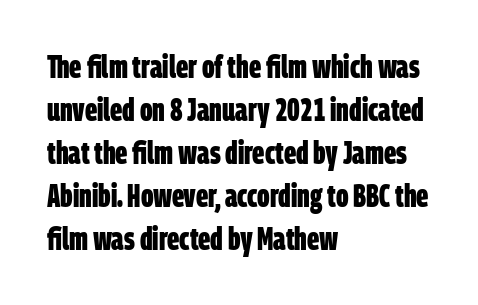
Q: Is the text bold? A: Yes.
Q: Is the typeface a serif or a sans-serif typeface? A: Sans-serif.
Q: Is the text underlined? A: No.
Q: How is the paragraph aligned? A: Left-aligned.
Q: Is the spacing between letters normal or unusually wide? A: Normal.
Q: Is the spacing between lines tight, normal or loose? A: Normal.
Q: Width (condensed, normal, or wide)? A: Condensed.
Q: Stroke contrast? A: Low.
Q: x-height? A: Large.
Q: Monospaced? A: No.
